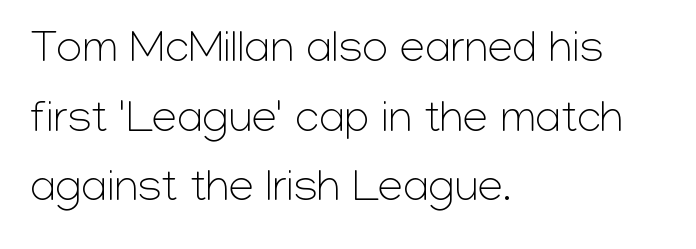
Q: Is the text bold? A: No.
Q: Is the text italic (slanted)? A: No, it is upright.
Q: Is the typeface a serif or a sans-serif typeface? A: Sans-serif.
Q: Is the text underlined? A: No.
Q: How is the paragraph aligned? A: Left-aligned.
Q: Is the spacing between letters normal or unusually wide? A: Normal.
Q: Is the spacing between lines tight, normal or loose? A: Normal.
Q: Width (condensed, normal, or wide)? A: Normal.
Q: Stroke contrast? A: Low.
Q: x-height? A: Medium.
Q: Monospaced? A: No.
